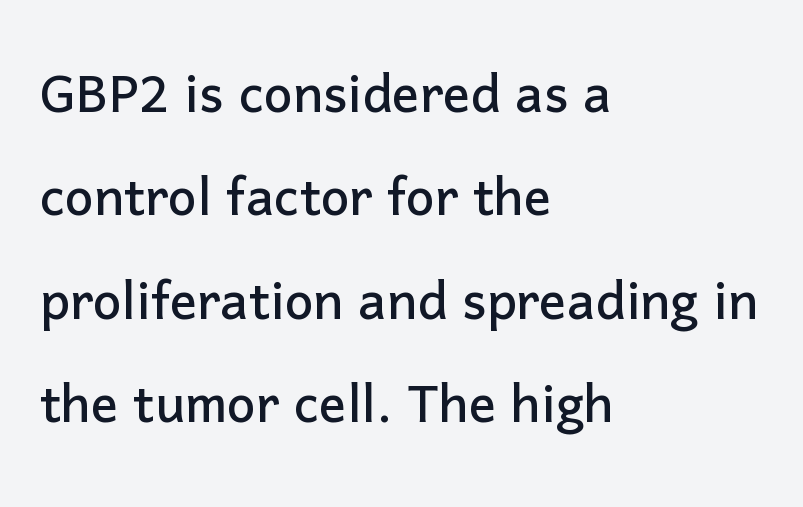
{"serif": "no", "italic": "no", "width": "normal", "stroke_contrast": "low", "x_height": "medium", "monospaced": "no", "underline": "no", "align": "left", "line_spacing": "normal", "line_spacing_ratio": 1.52, "letter_spacing": "normal", "letter_spacing_em": 0.0, "glyph_px": 68}
